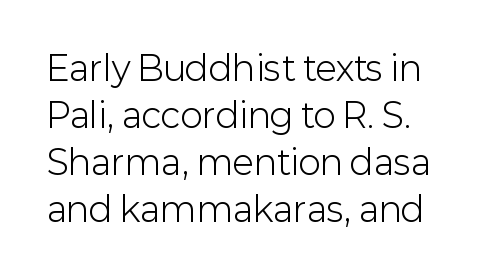
If you drew a line through each stem, it would be perfectly vertical. Compared with typical body copy, the letter spacing here is the same. Varying glyph widths throughout — classic text-font behaviour. The cut favours lightness, reaching ordinary text weight at its darkest. Classification — sans serif.
